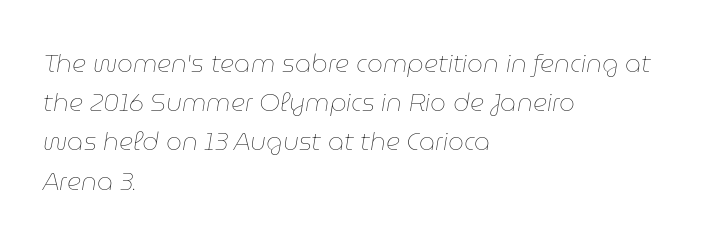
Q: Is the text bold? A: No.
Q: Is the text italic (slanted)? A: Yes, it leans right by about 9 degrees.
Q: Is the text underlined? A: No.
Q: How is the paragraph aligned? A: Left-aligned.
Q: Is the spacing between letters normal or unusually wide? A: Normal.
Q: Is the spacing between lines tight, normal or loose? A: Normal.
